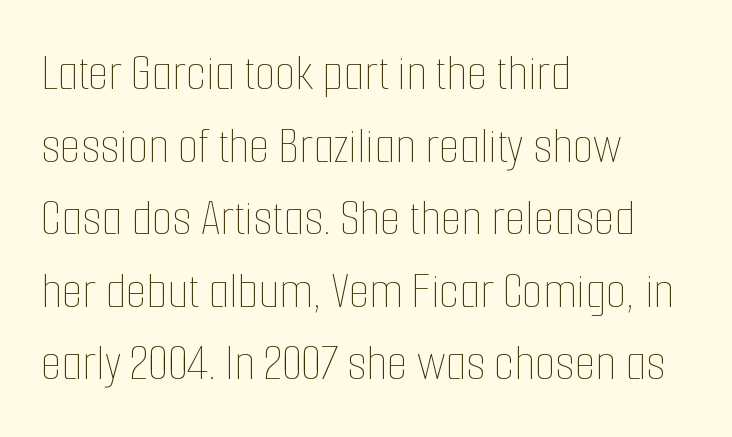
Q: Is the text bold? A: No.
Q: Is the text italic (slanted)? A: No, it is upright.
Q: Is the text underlined? A: No.
Q: How is the paragraph aligned? A: Left-aligned.
Q: Is the spacing between letters normal or unusually wide? A: Normal.
Q: Is the spacing between lines tight, normal or loose? A: Normal.
Q: Width (condensed, normal, or wide)? A: Condensed.
Q: Stroke contrast? A: Low.
Q: x-height? A: Medium.
Q: Monospaced? A: No.
